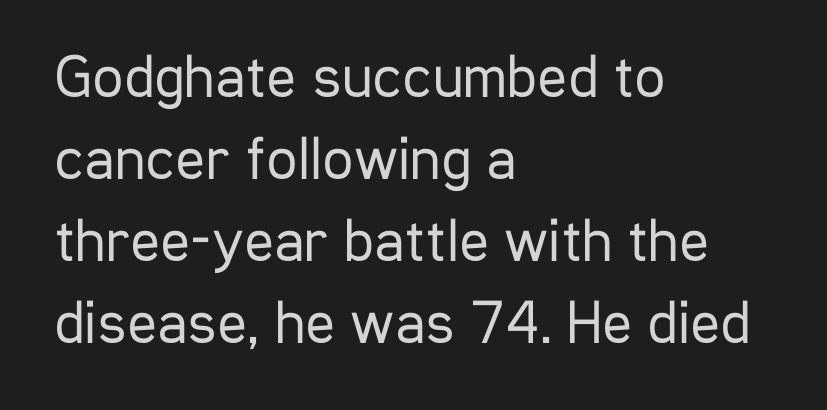
{"serif": "no", "italic": "no", "bold": "no", "weight": "regular", "width": "condensed", "stroke_contrast": "low", "x_height": "medium", "monospaced": "no", "underline": "no", "align": "left", "line_spacing": "normal", "line_spacing_ratio": 1.32, "letter_spacing": "normal", "letter_spacing_em": 0.0, "glyph_px": 62}
